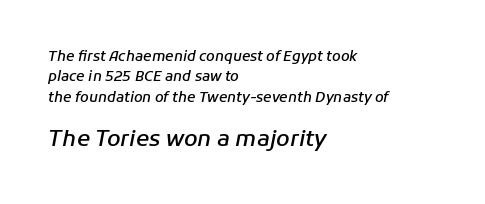
Q: Is the text bold? A: Semi-bold.
Q: Is the text italic (slanted)? A: Yes, it leans right by about 11 degrees.
Q: Is the text underlined? A: No.
Q: How is the paragraph aligned? A: Left-aligned.
Q: Is the spacing between letters normal or unusually wide? A: Normal.
Q: Is the spacing between lines tight, normal or loose? A: Normal.
Q: Which block of text is set in a larger size, the first (top) or the second (bottom)? A: The second (bottom) one.
